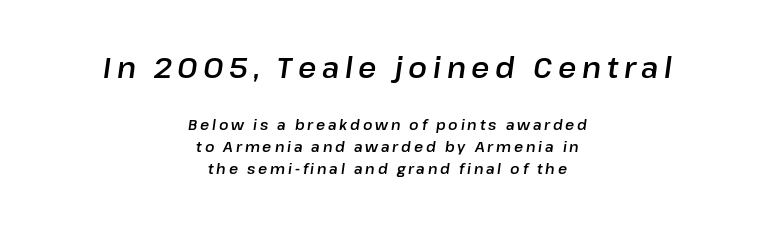
The image shows 28 px text type, italic (leaning right); set centered, normal line spacing (1.59x), unusually wide letter spacing (+0.2 em), not underlined; the first (top) block is 2.0x larger; low stroke contrast and a medium x-height.
